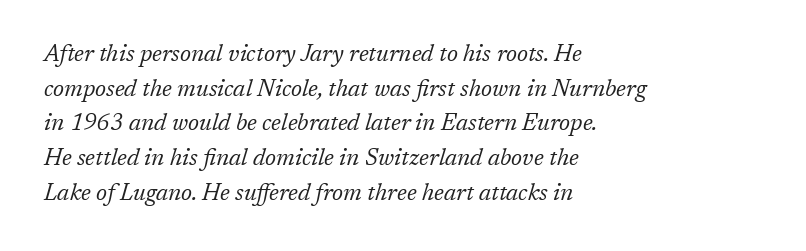
Only glyphs here, with clear space below each row. No extra tracking has been applied to these lines. This is not heavy type; no bold has been used. Horizontal alignment here is leftward, the default for most running prose.
